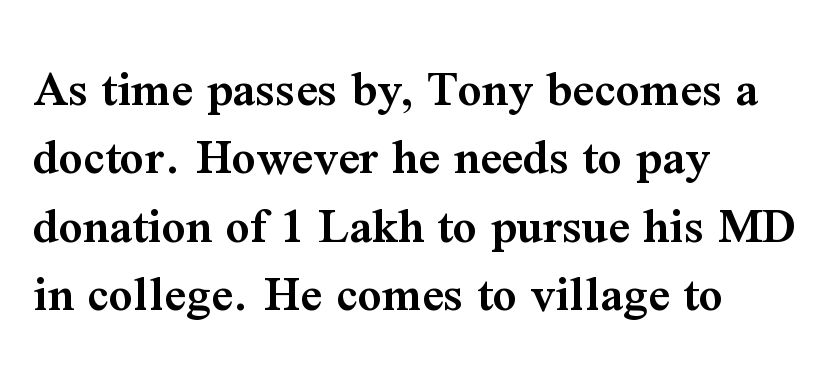
The type family on display is of the serif kind. Clear beneath every line of the passage. On the weight axis this lands at semibold, roughly 600. Looks like regular typesetting: each glyph gets only the width it needs. The axis of the letterforms is exactly vertical. The letters sit at their default tracking, neither squeezed nor spread.
